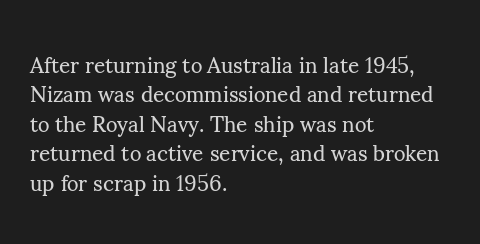
Q: Is the text bold? A: No.
Q: Is the text italic (slanted)? A: No, it is upright.
Q: Is the text underlined? A: No.
Q: How is the paragraph aligned? A: Left-aligned.
Q: Is the spacing between letters normal or unusually wide? A: Normal.
Q: Is the spacing between lines tight, normal or loose? A: Normal.
